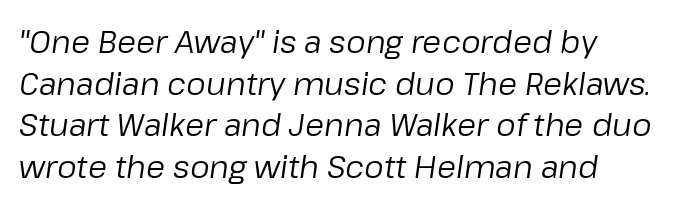
The image shows 31 px regular-weight type, italic (leaning right); set left-aligned, normal line spacing (1.34x), normal letter spacing, not underlined; low stroke contrast and a medium x-height.
